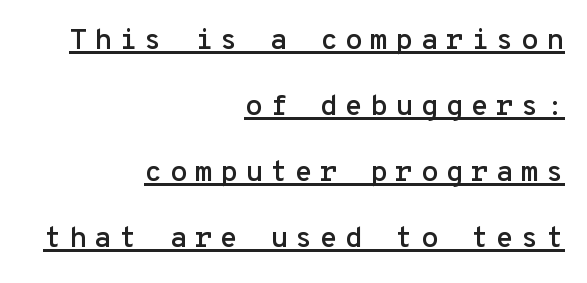
Q: Is the text italic (slanted)? A: No, it is upright.
Q: Is the typeface a serif or a sans-serif typeface? A: Sans-serif.
Q: Is the text underlined? A: Yes.
Q: How is the paragraph aligned? A: Right-aligned.
Q: Is the spacing between letters normal or unusually wide? A: Unusually wide.
Q: Is the spacing between lines tight, normal or loose? A: Loose.
Q: Width (condensed, normal, or wide)? A: Normal.
Q: Stroke contrast? A: Low.
Q: x-height? A: Medium.
Q: Monospaced? A: Yes.
